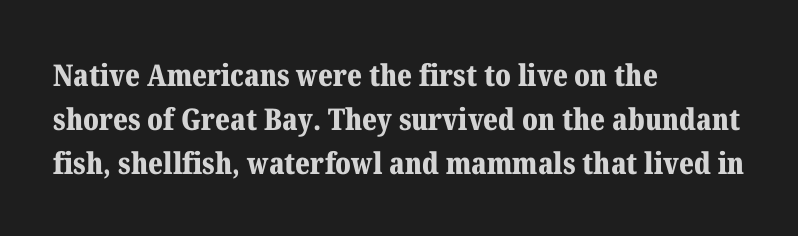
Varying glyph widths throughout — classic text-font behaviour. This is roman type, the default non-slanted kind. The rendering uses a bold face; every stroke is thick and dark. The rendering uses a moderate line-height, typical for paragraphs. The lines in this sample share a left origin and differ only in where they stop.
